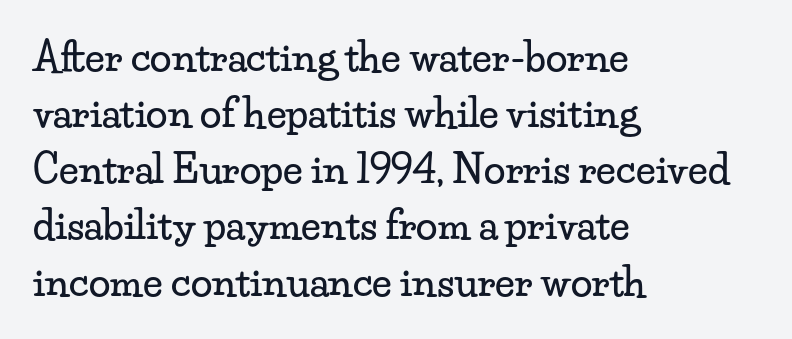
{"serif": "yes", "italic": "no", "width": "wide", "stroke_contrast": "low", "x_height": "small", "monospaced": "no", "underline": "no", "align": "left", "line_spacing": "normal", "line_spacing_ratio": 1.44, "letter_spacing": "normal", "letter_spacing_em": 0.0, "glyph_px": 39}
